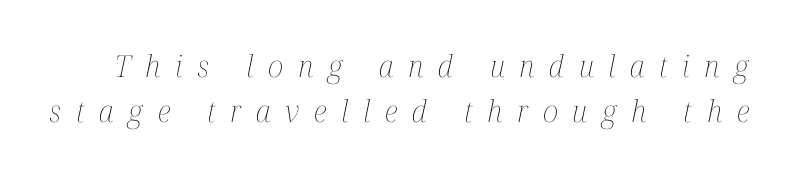
{"italic": "yes", "lean": "right", "slant_degrees": 12, "bold": "no", "weight": "thin", "width": "condensed", "stroke_contrast": "medium", "x_height": "medium", "monospaced": "no", "underline": "no", "line_spacing": "normal", "line_spacing_ratio": 1.51, "letter_spacing": "wide", "letter_spacing_em": 0.49, "glyph_px": 30}
